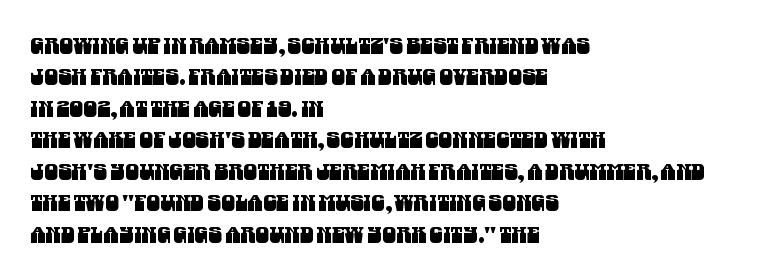
The image shows 22 px text type; set left-aligned, normal line spacing (1.43x), normal letter spacing, not underlined.
